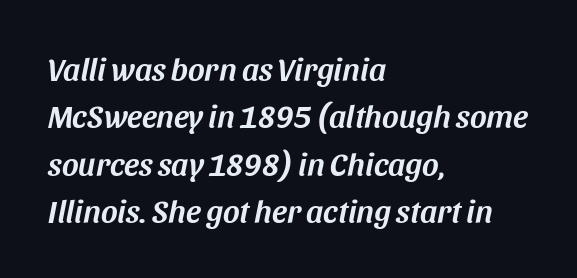
{"italic": "yes", "lean": "right", "slant_degrees": 11, "width": "normal", "stroke_contrast": "medium", "x_height": "large", "monospaced": "no", "underline": "no", "align": "left", "line_spacing": "normal", "line_spacing_ratio": 1.48, "letter_spacing": "normal", "letter_spacing_em": 0.0, "glyph_px": 32}
